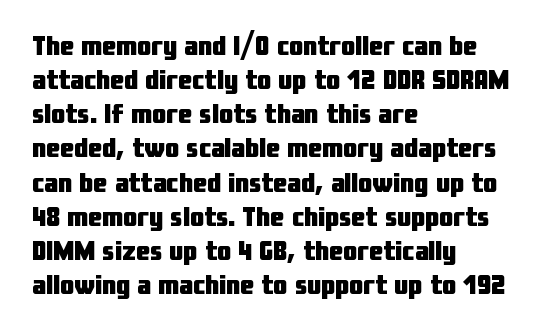
The image shows 28 px heavy, condensed sans-serif type, upright; set left-aligned, line spacing 1.22x, normal letter spacing, not underlined; low stroke contrast and a medium x-height.
